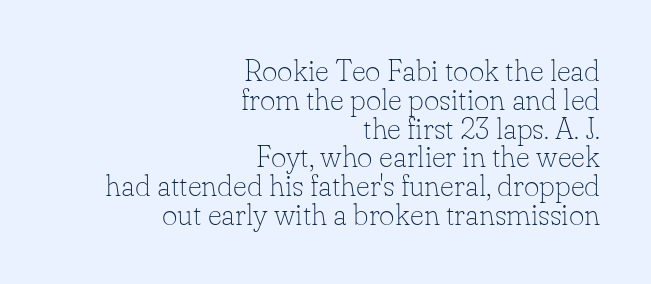
{"serif": "yes", "italic": "no", "bold": "no", "weight": "thin", "width": "normal", "stroke_contrast": "low", "x_height": "small", "monospaced": "no", "underline": "no", "align": "right", "line_spacing": "tight", "line_spacing_ratio": 0.96, "letter_spacing": "normal", "letter_spacing_em": 0.0, "glyph_px": 30}
